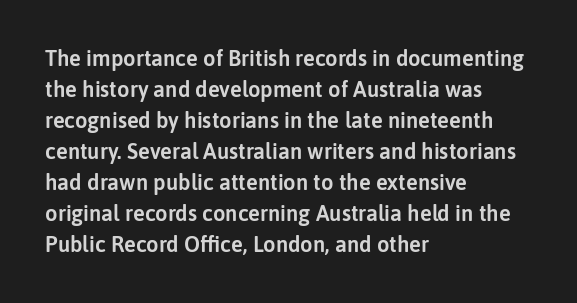
No italicization has been applied; the sample stays upright. The text block is weighted toward the left margin, trailing off unevenly rightward. Each row of text sits above clean, open space. Leading matches the norm, producing a regular column. Nobody touched the tracking dial on this one.
